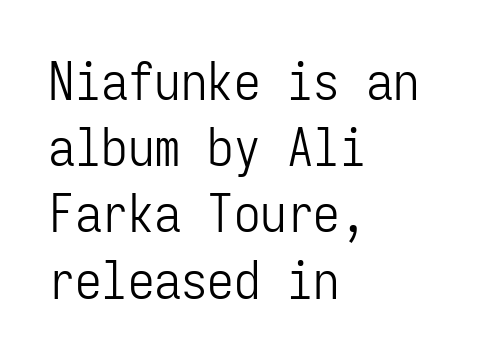
The image shows 53 px light, condensed sans-serif type, upright, monospaced; set left-aligned, normal line spacing (1.25x), normal letter spacing, not underlined; low stroke contrast and a medium x-height.
